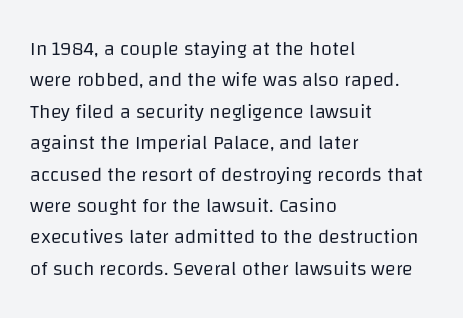
Q: Is the text bold? A: No.
Q: Is the text italic (slanted)? A: No, it is upright.
Q: Is the text underlined? A: No.
Q: How is the paragraph aligned? A: Left-aligned.
Q: Is the spacing between letters normal or unusually wide? A: Normal.
Q: Is the spacing between lines tight, normal or loose? A: Normal.
